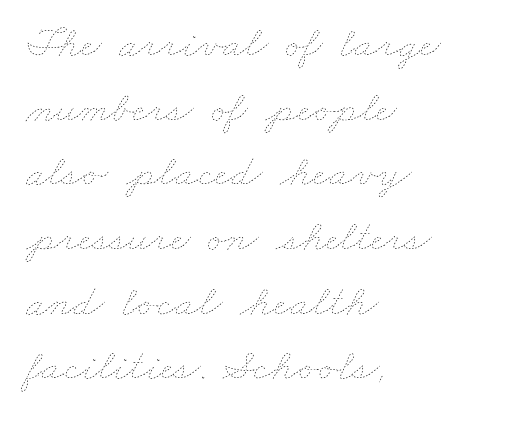
Q: Is the text bold? A: No.
Q: Is the text underlined? A: No.
Q: How is the paragraph aligned? A: Left-aligned.
Q: Is the spacing between letters normal or unusually wide? A: Normal.
Q: Is the spacing between lines tight, normal or loose? A: Normal.
Q: Width (condensed, normal, or wide)? A: Wide.
Q: Stroke contrast? A: Low.
Q: x-height? A: Small.
Q: Monospaced? A: No.
